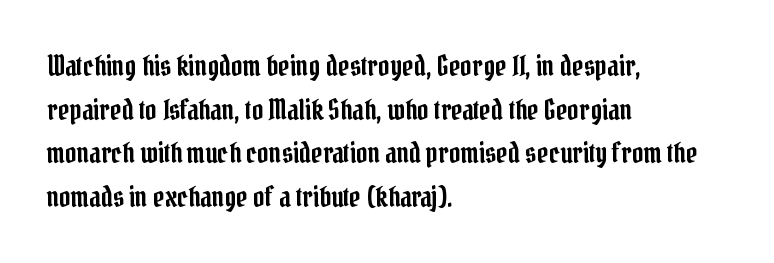
The lines in this sample share a left origin and differ only in where they stop. Letterform terminals end in serifs throughout the passage. The rendering uses natural spacing where letterforms have individual widths. This sample keeps an unexceptional amount of space between lines. Is the letter spacing exaggerated? No — it looks like the ordinary default. Unlike italic type, these characters show no tilt at all.
